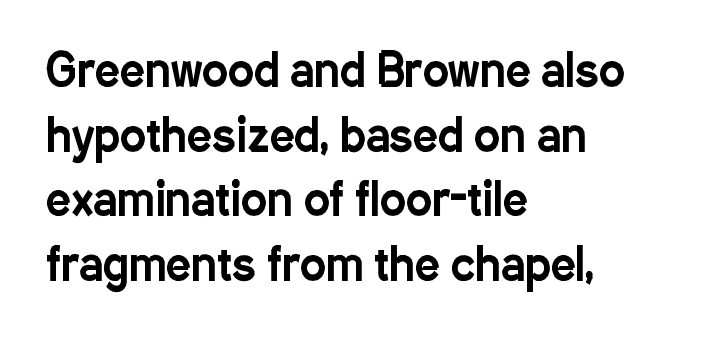
Q: Is the text italic (slanted)? A: No, it is upright.
Q: Is the typeface a serif or a sans-serif typeface? A: Sans-serif.
Q: Is the text underlined? A: No.
Q: How is the paragraph aligned? A: Left-aligned.
Q: Is the spacing between letters normal or unusually wide? A: Normal.
Q: Is the spacing between lines tight, normal or loose? A: Normal.
Q: Width (condensed, normal, or wide)? A: Condensed.
Q: Stroke contrast? A: Low.
Q: x-height? A: Medium.
Q: Monospaced? A: No.
